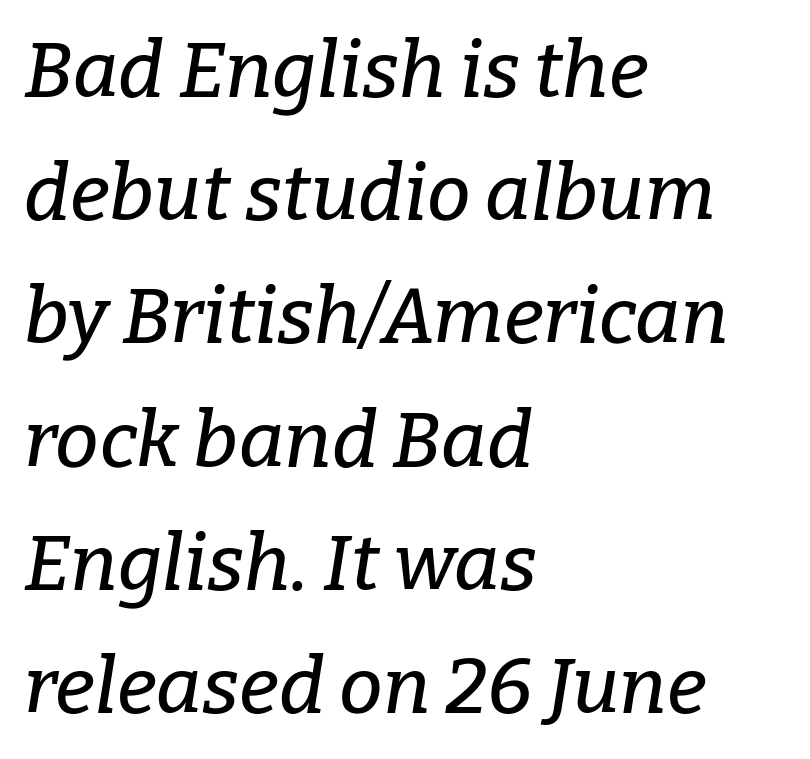
Q: Is the text italic (slanted)? A: Yes, it leans right by about 9 degrees.
Q: Is the typeface a serif or a sans-serif typeface? A: Serif.
Q: Is the text underlined? A: No.
Q: How is the paragraph aligned? A: Left-aligned.
Q: Is the spacing between letters normal or unusually wide? A: Normal.
Q: Is the spacing between lines tight, normal or loose? A: Normal.
Q: Width (condensed, normal, or wide)? A: Normal.
Q: Stroke contrast? A: Low.
Q: x-height? A: Medium.
Q: Monospaced? A: No.
